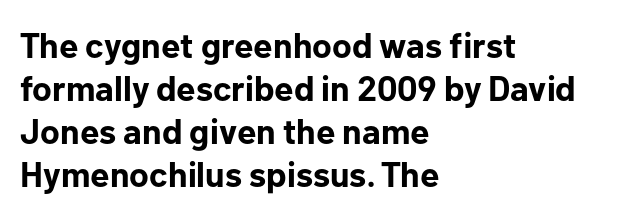
The image shows 35 px bold sans-serif type, upright; set left-aligned, line spacing 1.23x, normal letter spacing, not underlined; low stroke contrast and a medium x-height.
